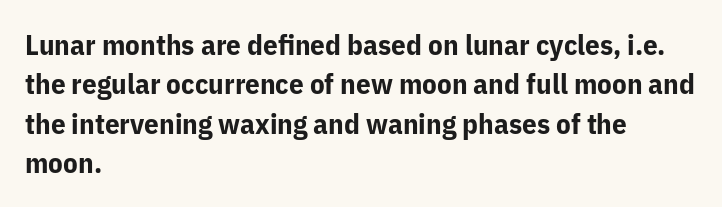
Q: Is the text bold? A: Yes.
Q: Is the text italic (slanted)? A: No, it is upright.
Q: Is the typeface a serif or a sans-serif typeface? A: Sans-serif.
Q: Is the text underlined? A: No.
Q: How is the paragraph aligned? A: Left-aligned.
Q: Is the spacing between letters normal or unusually wide? A: Normal.
Q: Is the spacing between lines tight, normal or loose? A: Normal.
Q: Width (condensed, normal, or wide)? A: Normal.
Q: Stroke contrast? A: Low.
Q: x-height? A: Medium.
Q: Monospaced? A: No.
